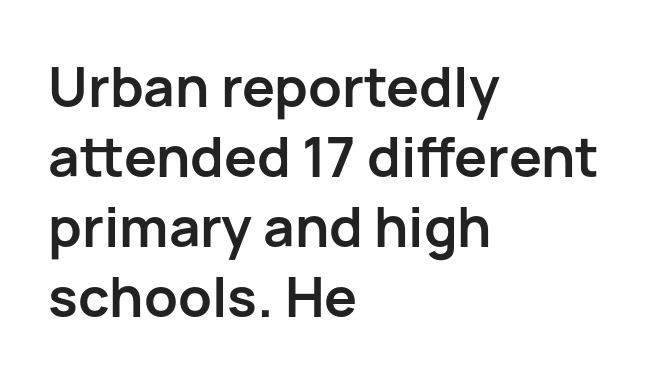
Q: Is the text bold? A: Yes.
Q: Is the text italic (slanted)? A: No, it is upright.
Q: Is the typeface a serif or a sans-serif typeface? A: Sans-serif.
Q: Is the text underlined? A: No.
Q: How is the paragraph aligned? A: Left-aligned.
Q: Is the spacing between letters normal or unusually wide? A: Normal.
Q: Is the spacing between lines tight, normal or loose? A: Normal.
Q: Width (condensed, normal, or wide)? A: Normal.
Q: Stroke contrast? A: Low.
Q: x-height? A: Medium.
Q: Monospaced? A: No.
